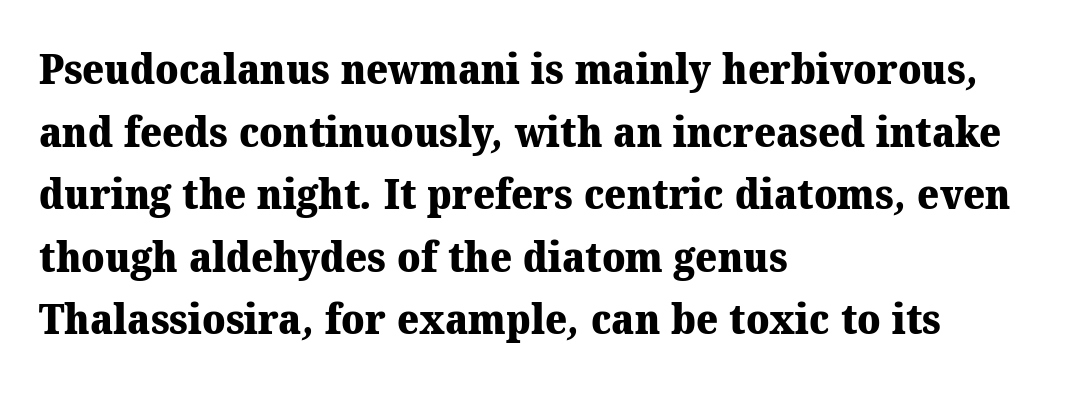
{"serif": "yes", "bold": "yes", "weight": "heavy", "width": "normal", "stroke_contrast": "medium", "x_height": "medium", "monospaced": "no", "underline": "no", "align": "left", "line_spacing": "normal", "line_spacing_ratio": 1.49, "letter_spacing": "normal", "letter_spacing_em": 0.0, "glyph_px": 42}
